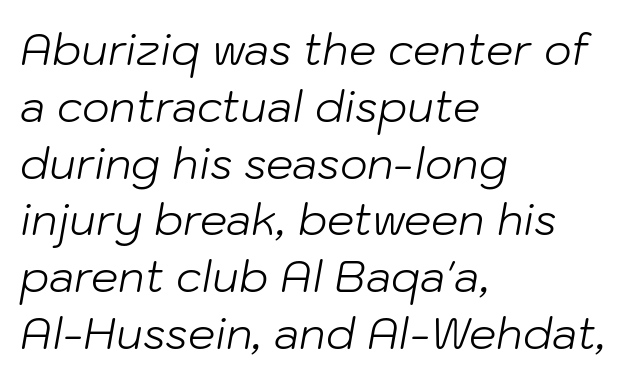
Honestly, the row spacing looks completely unremarkable. The axis of the letterforms is tilted away from vertical. This sample uses plain, unmodified letter spacing. Compared with a typical body face, this is equally light or lighter still.
